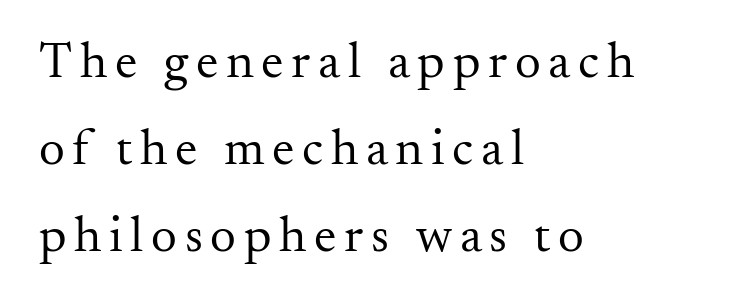
The image shows 51 px regular-weight serif type, upright; set left-aligned, line spacing 1.71x, not underlined; medium stroke contrast and a small x-height.
